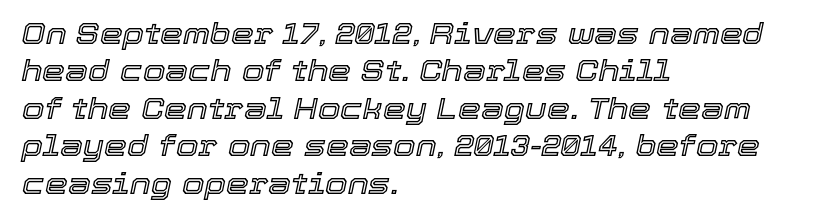
The image shows 29 px text type, italic (leaning right); set left-aligned, normal line spacing (1.29x), normal letter spacing, not underlined; a medium x-height.
